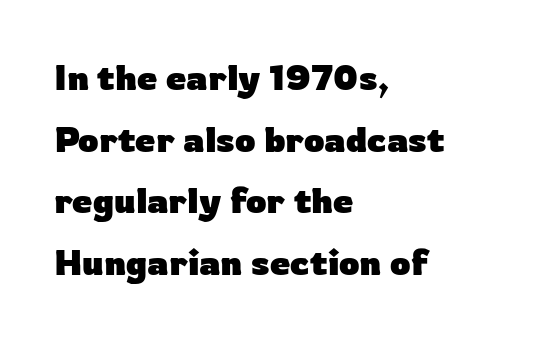
The image shows 36 px heavy sans-serif type, upright; set left-aligned, line spacing 1.71x, normal letter spacing, not underlined; low stroke contrast and a medium x-height.
